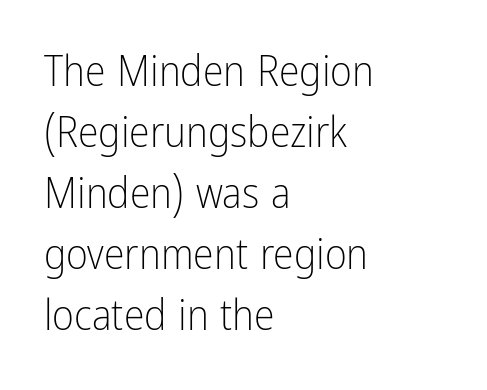
The image shows 42 px light, condensed sans-serif type, upright; set left-aligned, normal line spacing (1.45x), normal letter spacing, not underlined; low stroke contrast and a medium x-height.
